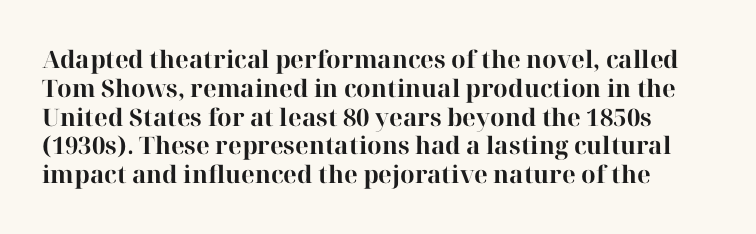
There is no visible air inserted between adjacent glyphs. A full-strength bold gives these letters their thick strokes. Style check: upright. Any mark beneath the type? The region is blank.
